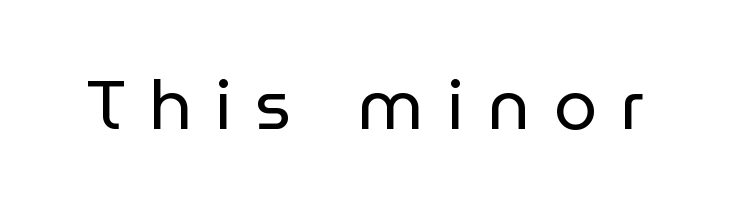
The image shows 69 px regular-weight sans-serif type, upright; set unusually wide letter spacing (+0.34 em), not underlined; low stroke contrast and a medium x-height.
